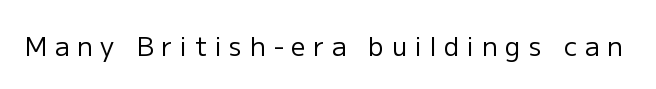
Italic: no, the glyphs are upright roman. No chunkiness to these letters — they're not bold. The area under the type is left untouched. Tracking here is generous; glyphs stand well apart from one another.
